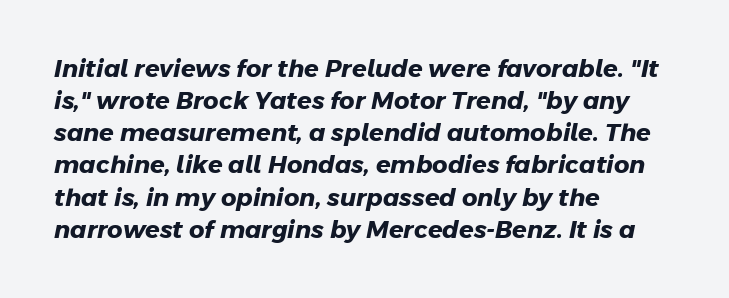
{"bold": "yes", "underline": "no", "align": "left", "line_spacing": "normal", "line_spacing_ratio": 1.34, "letter_spacing": "normal", "letter_spacing_em": 0.0, "glyph_px": 24}
